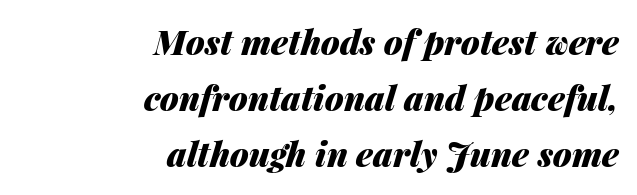
{"italic": "yes", "lean": "right", "slant_degrees": 14, "bold": "yes", "weight": "heavy", "width": "normal", "stroke_contrast": "medium", "x_height": "medium", "monospaced": "no", "underline": "no", "align": "right", "line_spacing": "normal", "line_spacing_ratio": 1.65, "letter_spacing": "normal", "letter_spacing_em": 0.0, "glyph_px": 34}
